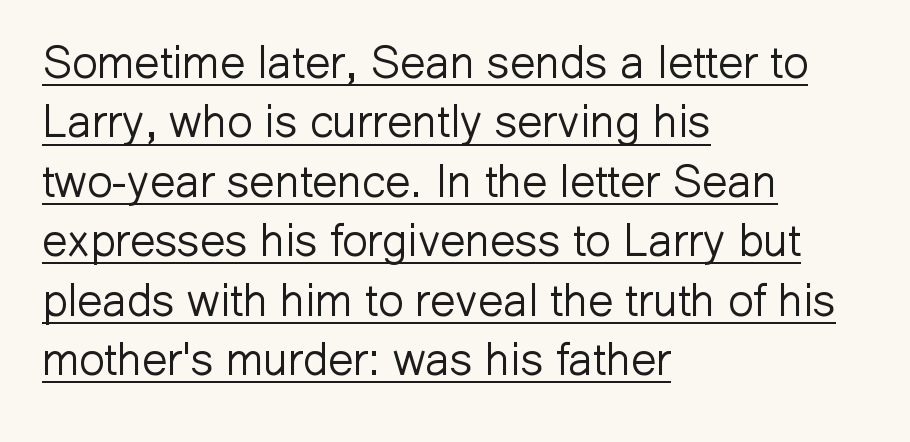
The image shows 45 px light sans-serif type, upright; set left-aligned, normal line spacing (1.32x), normal letter spacing, underlined; low stroke contrast and a medium x-height.
